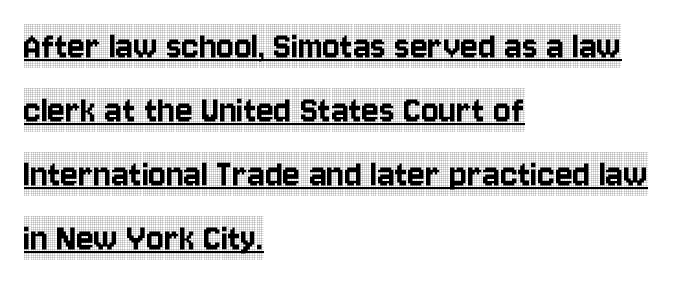
Q: Is the text italic (slanted)? A: No, it is upright.
Q: Is the typeface a serif or a sans-serif typeface? A: Serif.
Q: Is the text underlined? A: Yes.
Q: How is the paragraph aligned? A: Left-aligned.
Q: Is the spacing between letters normal or unusually wide? A: Normal.
Q: Is the spacing between lines tight, normal or loose? A: Normal.
Q: Width (condensed, normal, or wide)? A: Condensed.
Q: x-height? A: Large.
Q: Monospaced? A: No.
